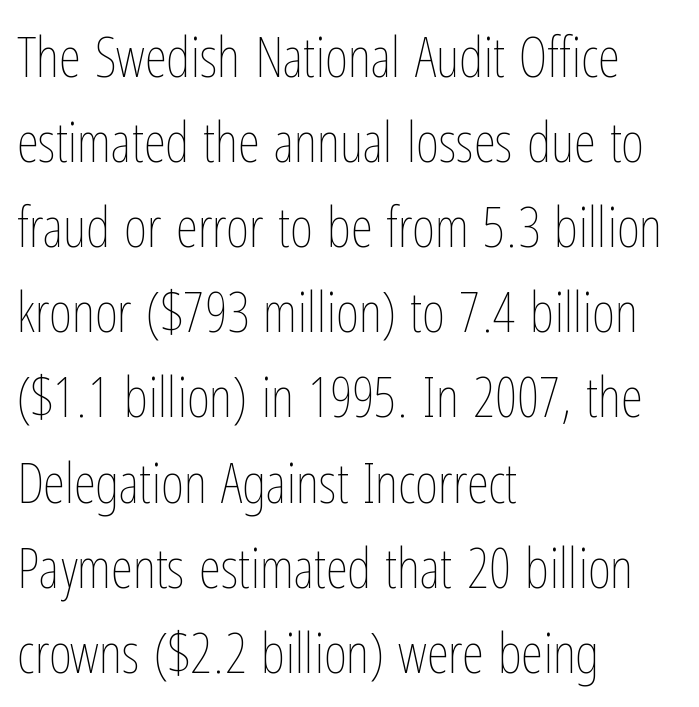
{"italic": "no", "bold": "no", "weight": "thin", "width": "condensed", "stroke_contrast": "low", "x_height": "medium", "monospaced": "no", "underline": "no", "align": "left", "line_spacing": "normal", "line_spacing_ratio": 1.52, "letter_spacing": "normal", "letter_spacing_em": 0.0, "glyph_px": 56}
